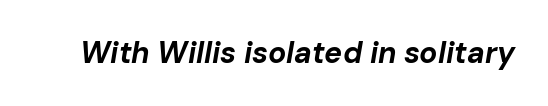
{"italic": "yes", "lean": "right", "slant_degrees": 10, "bold": "yes", "weight": "bold", "width": "normal", "stroke_contrast": "low", "x_height": "medium", "monospaced": "no", "underline": "no", "letter_spacing": "normal", "letter_spacing_em": 0.0, "glyph_px": 30}
